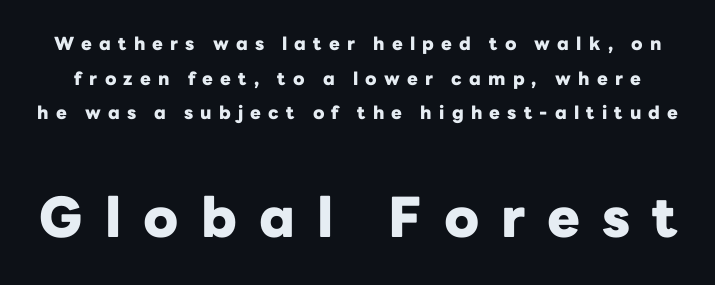
{"serif": "no", "italic": "no", "bold": "yes", "weight": "heavy", "width": "normal", "stroke_contrast": "low", "x_height": "medium", "monospaced": "no", "underline": "no", "line_spacing": "loose", "line_spacing_ratio": 1.93, "letter_spacing": "wide", "letter_spacing_em": 0.4, "larger_block": "second", "size_ratio": 3.06, "glyph_px": 55}
